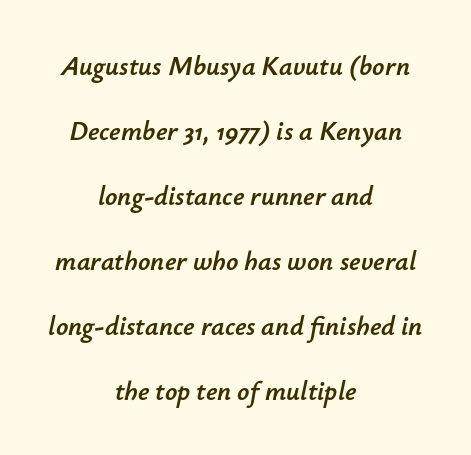
The image shows 27 px text type, italic (leaning right); set centered, loose line spacing (2.41x), normal letter spacing, not underlined.
